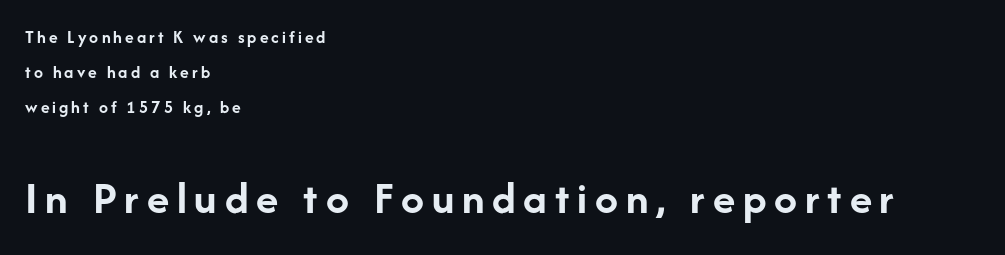
{"serif": "no", "italic": "no", "bold": "yes", "weight": "semibold", "width": "normal", "stroke_contrast": "low", "x_height": "medium", "monospaced": "no", "underline": "no", "align": "left", "line_spacing": "loose", "line_spacing_ratio": 1.95, "larger_block": "second", "size_ratio": 2.56, "glyph_px": 46}
